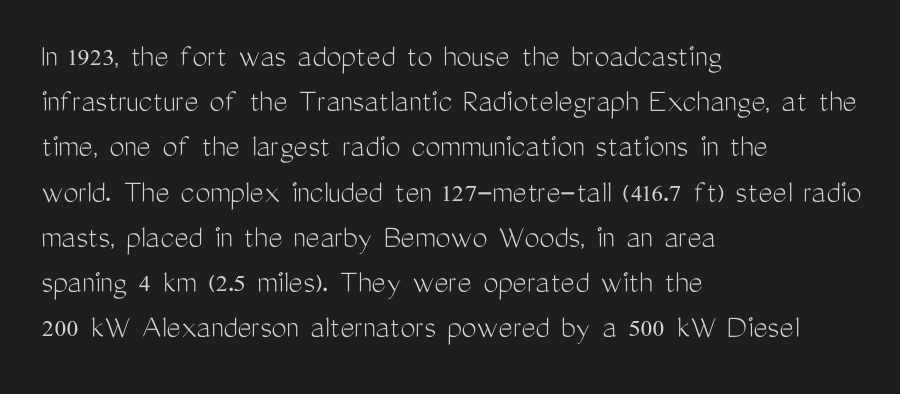
Do the letters lean? They stand straight. The typeface chosen for these lines omits serifs. The string is rendered with underlining switched off. Baseline-to-baseline distance is the conventional proportion of letter height.
